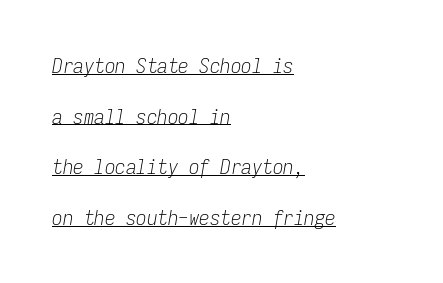
Q: Is the text bold? A: No.
Q: Is the text italic (slanted)? A: Yes, it leans right by about 9 degrees.
Q: Is the text underlined? A: Yes.
Q: How is the paragraph aligned? A: Left-aligned.
Q: Is the spacing between letters normal or unusually wide? A: Normal.
Q: Is the spacing between lines tight, normal or loose? A: Loose.
